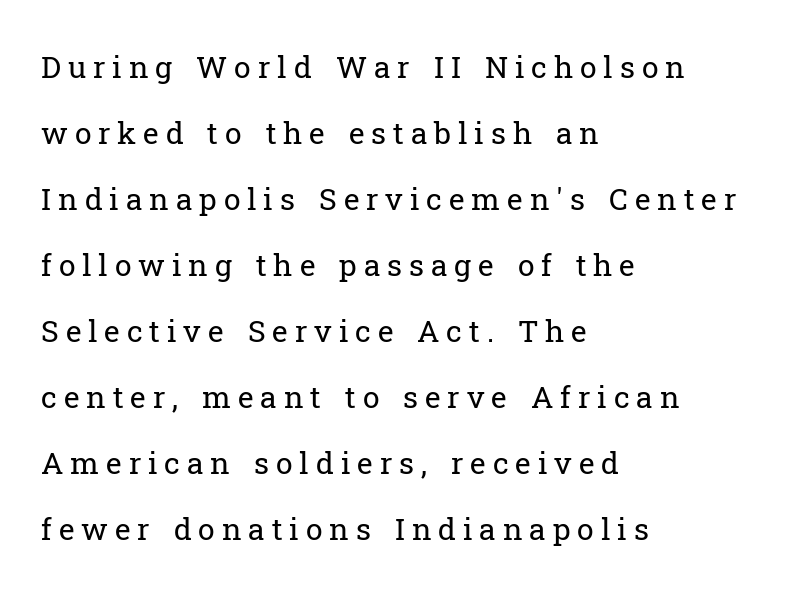
The image shows 30 px regular-weight serif type, upright; set left-aligned, loose line spacing (2.2x), unusually wide letter spacing (+0.23 em), not underlined; low stroke contrast and a medium x-height.
